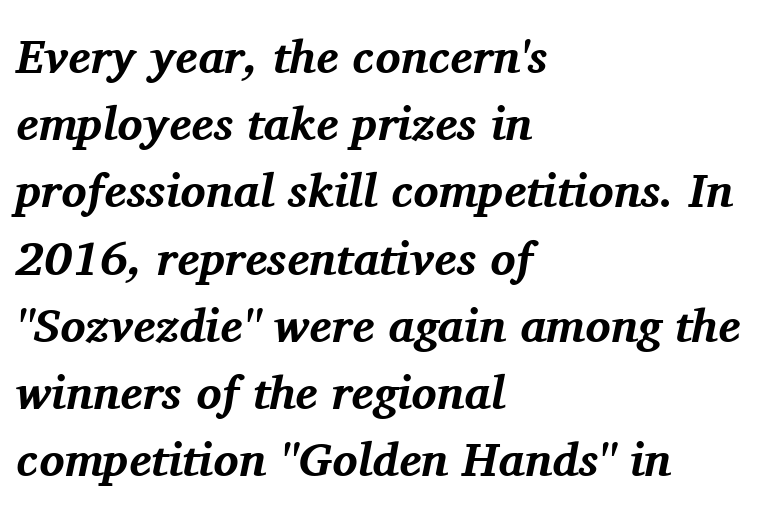
The image shows 47 px bold serif type, italic (leaning right); set left-aligned, normal line spacing (1.43x), normal letter spacing, not underlined; medium stroke contrast and a medium x-height.
